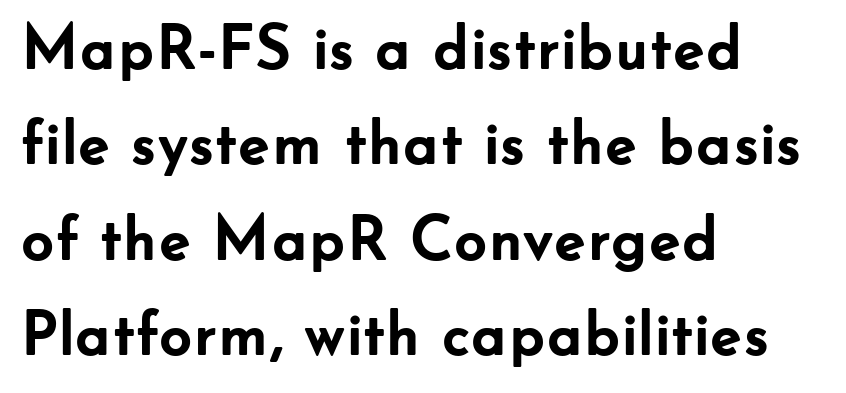
Q: Is the text bold? A: Yes.
Q: Is the text italic (slanted)? A: No, it is upright.
Q: Is the typeface a serif or a sans-serif typeface? A: Sans-serif.
Q: Is the text underlined? A: No.
Q: How is the paragraph aligned? A: Left-aligned.
Q: Is the spacing between letters normal or unusually wide? A: Normal.
Q: Is the spacing between lines tight, normal or loose? A: Normal.
Q: Width (condensed, normal, or wide)? A: Normal.
Q: Stroke contrast? A: Low.
Q: x-height? A: Small.
Q: Monospaced? A: No.
